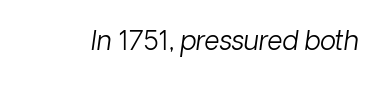
Vertical stems look standard width or narrower in stroke. Unmarked baselines from the first word to the last. There is no visible air inserted between adjacent glyphs.
